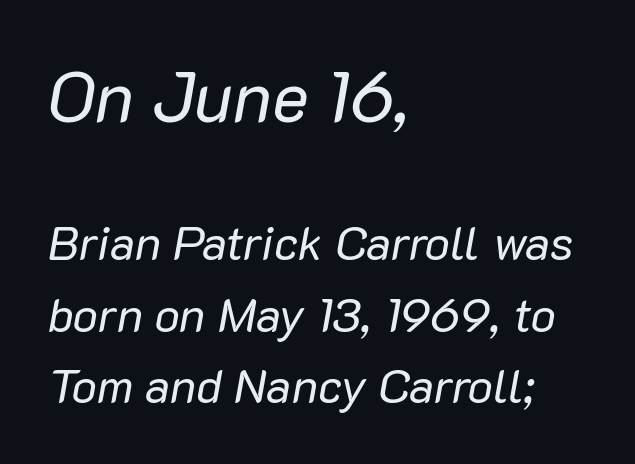
Q: Is the text bold? A: No.
Q: Is the text italic (slanted)? A: Yes, it leans right by about 10 degrees.
Q: Is the text underlined? A: No.
Q: How is the paragraph aligned? A: Left-aligned.
Q: Is the spacing between letters normal or unusually wide? A: Normal.
Q: Is the spacing between lines tight, normal or loose? A: Normal.
Q: Which block of text is set in a larger size, the first (top) or the second (bottom)? A: The first (top) one.
Q: Width (condensed, normal, or wide)? A: Normal.
Q: Stroke contrast? A: Low.
Q: x-height? A: Medium.
Q: Monospaced? A: No.
